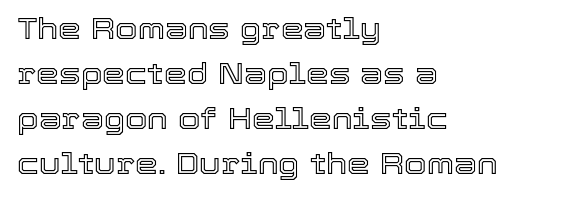
This sample uses plain, unmodified letter spacing. Unlike italic type, these characters show no tilt at all. Spacing verdict: proportional, widths tailored to each character. Is the block centered? No — it sits flush against the left margin.
